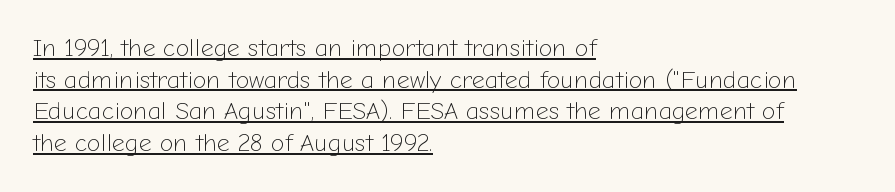
The image shows 25 px text type, upright; set left-aligned, normal line spacing (1.27x), normal letter spacing, underlined.
